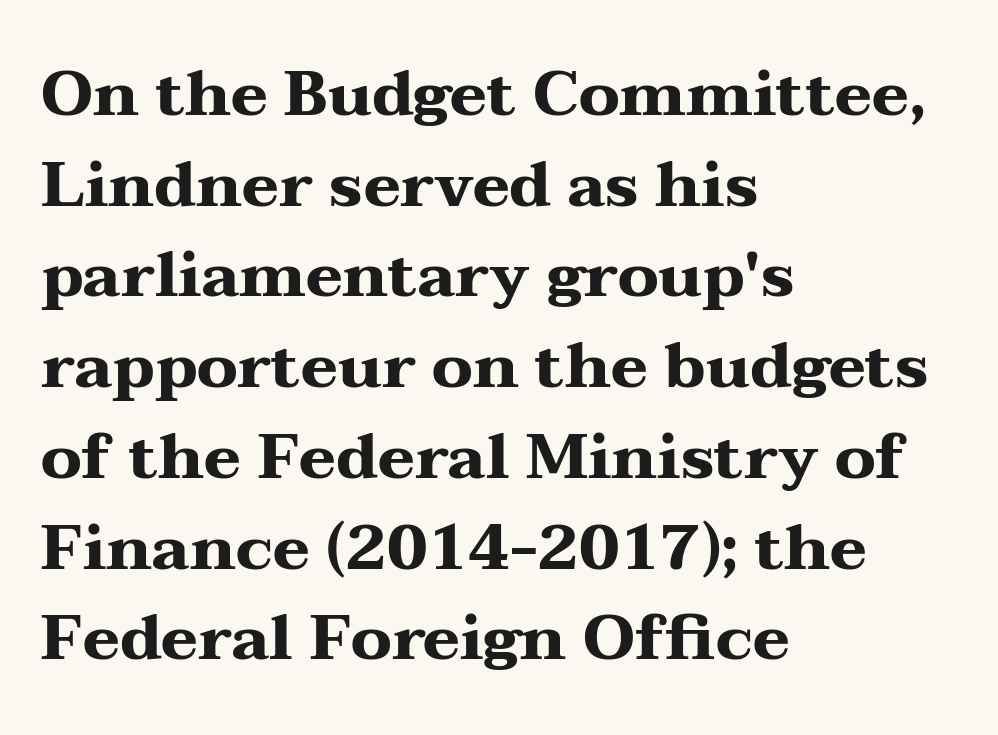
The image shows 63 px heavy, wide serif type, upright; set left-aligned, normal line spacing (1.44x), normal letter spacing, not underlined; medium stroke contrast and a medium x-height.
